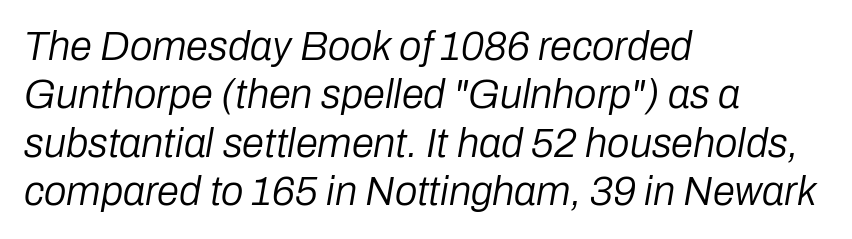
{"italic": "yes", "lean": "right", "slant_degrees": 10, "bold": "no", "weight": "regular", "width": "normal", "stroke_contrast": "low", "x_height": "medium", "monospaced": "no", "underline": "no", "align": "left", "line_spacing_ratio": 1.21, "letter_spacing": "normal", "letter_spacing_em": 0.0, "glyph_px": 40}
